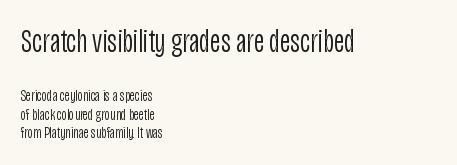
The image shows 33 px light, condensed sans-serif type, upright; set left-aligned, line spacing 1.17x, normal letter spacing, not underlined; the first (top) block is 2.06x larger; low stroke contrast and a large x-height.
